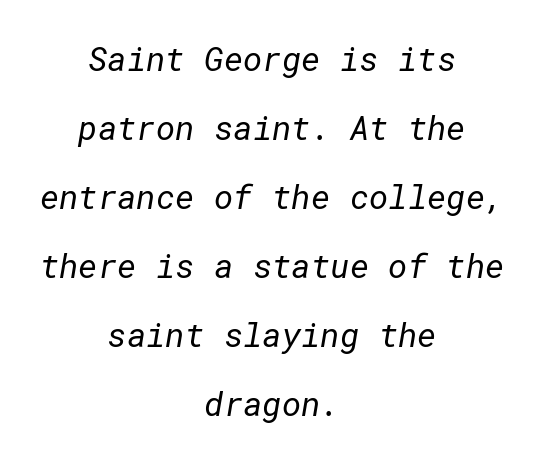
{"serif": "no", "bold": "no", "weight": "regular", "width": "normal", "stroke_contrast": "low", "x_height": "medium", "underline": "no", "align": "center", "line_spacing": "loose", "line_spacing_ratio": 2.09, "letter_spacing": "normal", "letter_spacing_em": 0.0, "glyph_px": 33}
